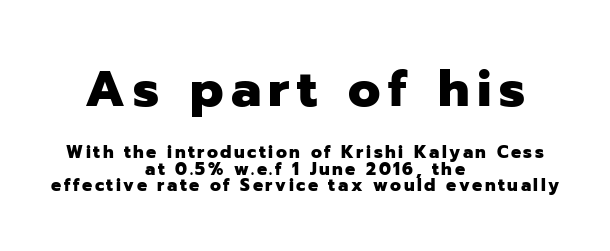
The image shows 50 px heavy sans-serif type, upright; set centered, tight line spacing (0.97x), not underlined; the first (top) block is 2.94x larger; low stroke contrast and a medium x-height.
